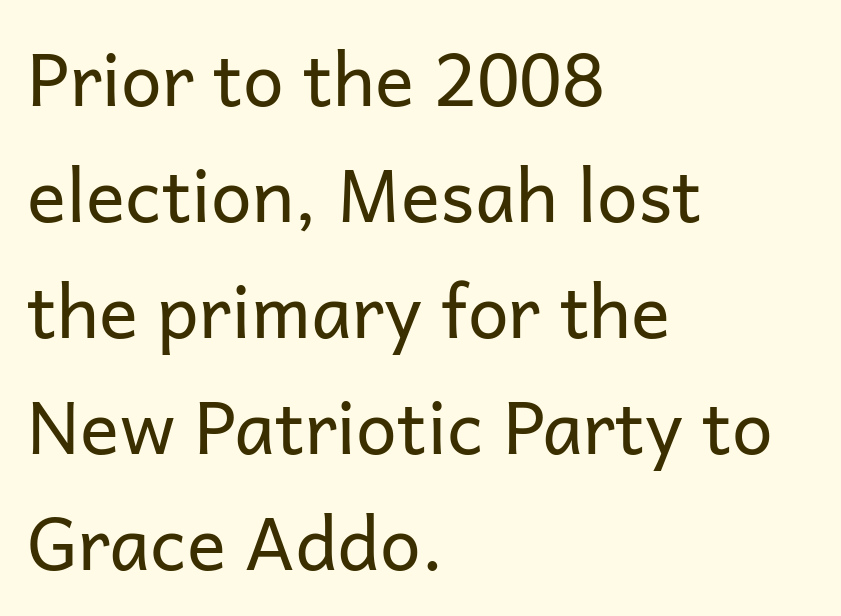
Q: Is the text bold? A: No.
Q: Is the text italic (slanted)? A: No, it is upright.
Q: Is the typeface a serif or a sans-serif typeface? A: Sans-serif.
Q: Is the text underlined? A: No.
Q: How is the paragraph aligned? A: Left-aligned.
Q: Is the spacing between letters normal or unusually wide? A: Normal.
Q: Is the spacing between lines tight, normal or loose? A: Normal.
Q: Width (condensed, normal, or wide)? A: Normal.
Q: Stroke contrast? A: Low.
Q: x-height? A: Medium.
Q: Monospaced? A: No.
